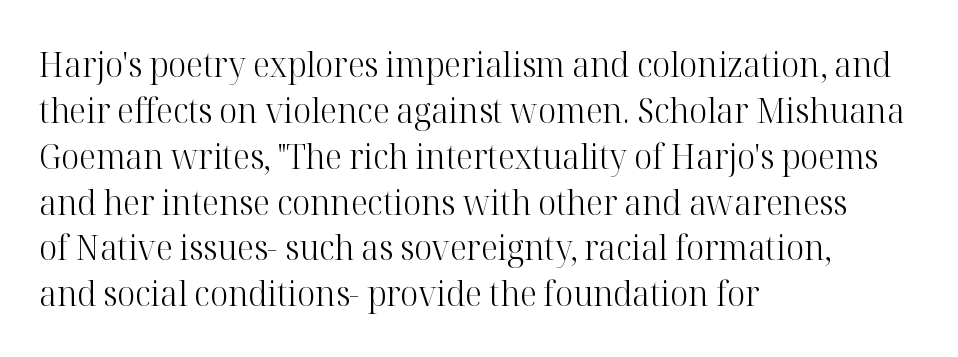
The image shows 35 px light serif type, upright; set left-aligned, normal line spacing (1.31x), normal letter spacing, not underlined; high stroke contrast and a medium x-height.
